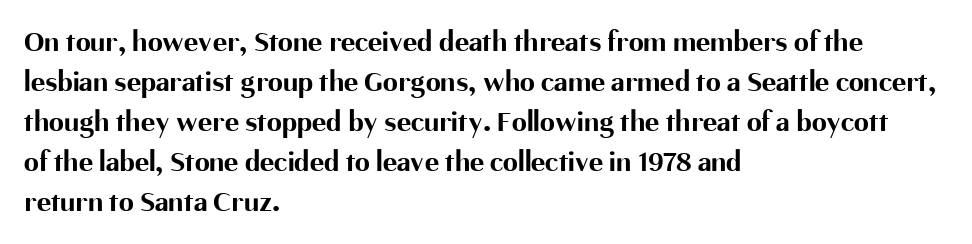
The image shows 30 px bold sans-serif type, upright; set left-aligned, normal line spacing (1.33x), normal letter spacing, not underlined; medium stroke contrast and a medium x-height.
